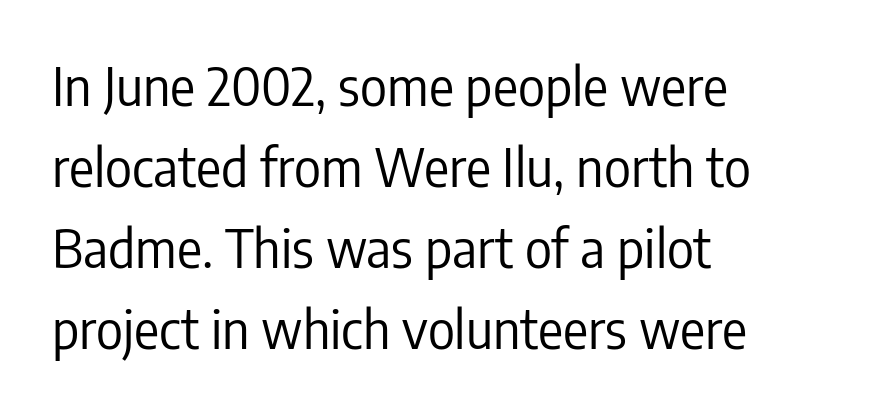
The image shows 52 px regular-weight, condensed sans-serif type, upright; set left-aligned, normal line spacing (1.56x), normal letter spacing, not underlined; low stroke contrast and a medium x-height.
